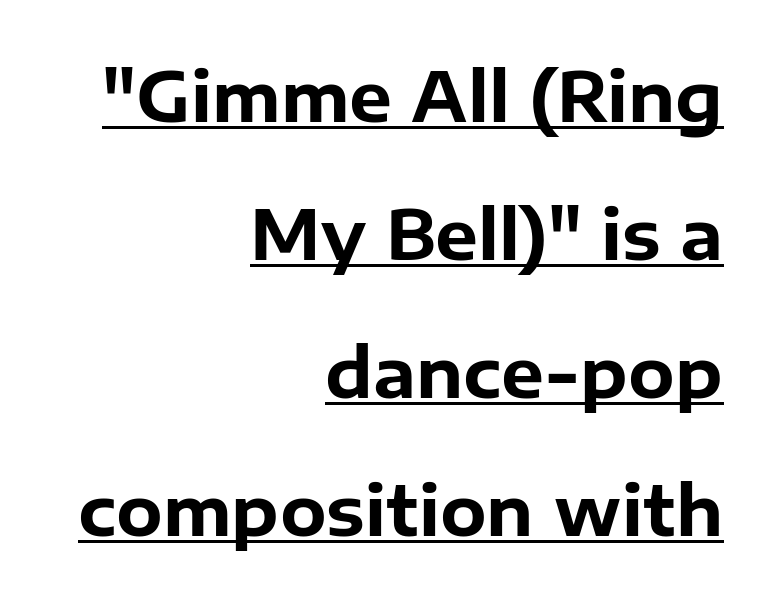
Q: Is the text bold? A: Yes.
Q: Is the text italic (slanted)? A: No, it is upright.
Q: Is the typeface a serif or a sans-serif typeface? A: Sans-serif.
Q: Is the text underlined? A: Yes.
Q: How is the paragraph aligned? A: Right-aligned.
Q: Is the spacing between letters normal or unusually wide? A: Normal.
Q: Is the spacing between lines tight, normal or loose? A: Loose.
Q: Width (condensed, normal, or wide)? A: Normal.
Q: Stroke contrast? A: Low.
Q: x-height? A: Medium.
Q: Monospaced? A: No.
